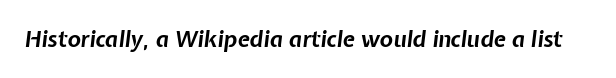
Q: Is the text bold? A: Yes.
Q: Is the text italic (slanted)? A: Yes, it leans right by about 7 degrees.
Q: Is the text underlined? A: No.
Q: Is the spacing between letters normal or unusually wide? A: Normal.
